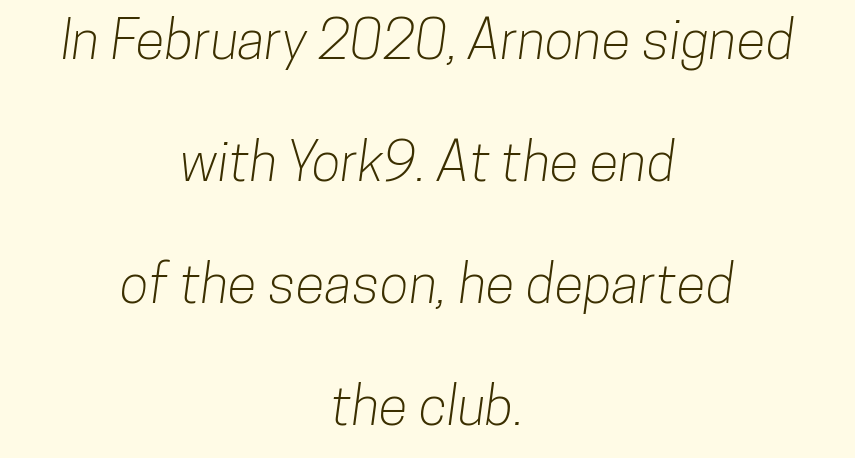
The image shows 54 px condensed sans-serif type; set centered, loose line spacing (2.26x), normal letter spacing, not underlined; low stroke contrast and a medium x-height.
